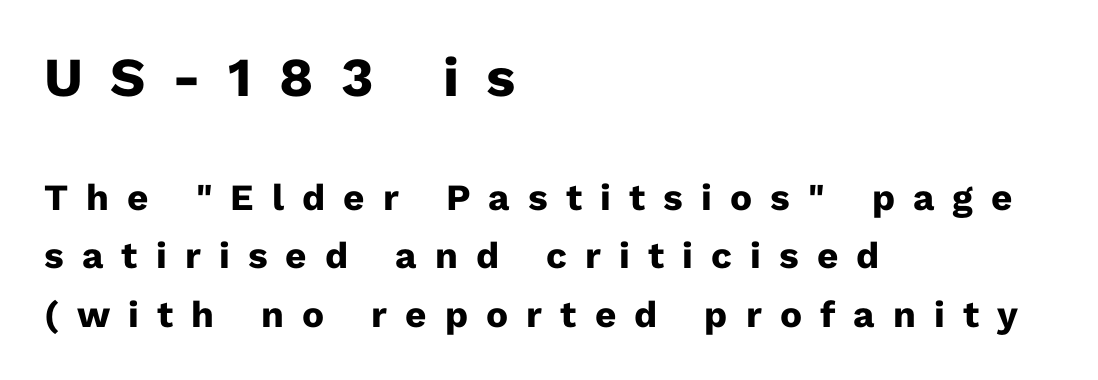
The letters are bold, with thick, heavy strokes. Is this a sans? Yes — the strokes have no serifs. The words here are not underlined. The rendering uses a moderate line-height, typical for paragraphs. Style check: upright.
